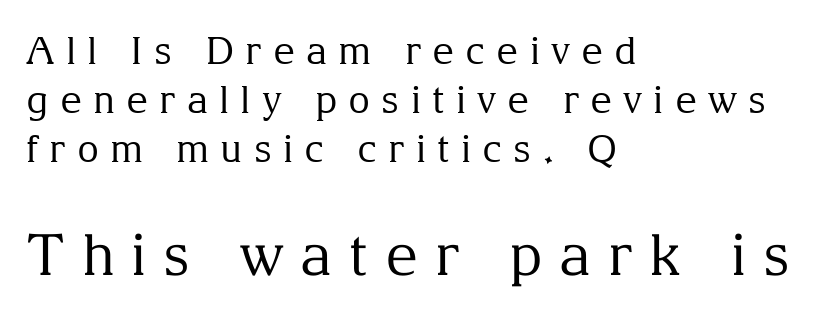
Q: Is the text bold? A: No.
Q: Is the text italic (slanted)? A: No, it is upright.
Q: Is the typeface a serif or a sans-serif typeface? A: Serif.
Q: Is the text underlined? A: No.
Q: How is the paragraph aligned? A: Left-aligned.
Q: Is the spacing between letters normal or unusually wide? A: Unusually wide.
Q: Is the spacing between lines tight, normal or loose? A: Normal.
Q: Which block of text is set in a larger size, the first (top) or the second (bottom)? A: The second (bottom) one.
Q: Width (condensed, normal, or wide)? A: Normal.
Q: Stroke contrast? A: Medium.
Q: x-height? A: Medium.
Q: Monospaced? A: No.
